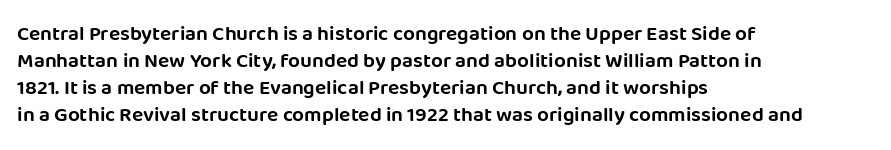
The image shows 21 px text type, upright; set left-aligned, normal line spacing (1.28x), normal letter spacing, not underlined.
